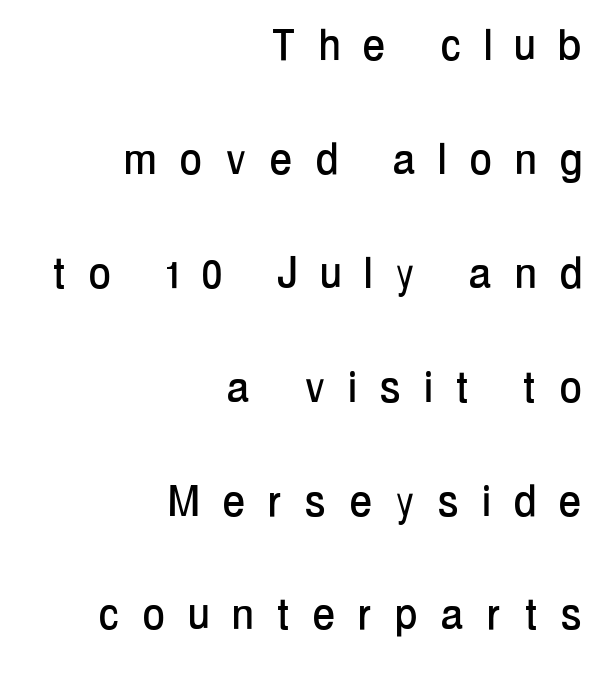
Q: Is the text italic (slanted)? A: No, it is upright.
Q: Is the typeface a serif or a sans-serif typeface? A: Sans-serif.
Q: Is the text underlined? A: No.
Q: How is the paragraph aligned? A: Right-aligned.
Q: Is the spacing between letters normal or unusually wide? A: Unusually wide.
Q: Is the spacing between lines tight, normal or loose? A: Loose.
Q: Width (condensed, normal, or wide)? A: Condensed.
Q: Stroke contrast? A: Low.
Q: x-height? A: Medium.
Q: Monospaced? A: No.
